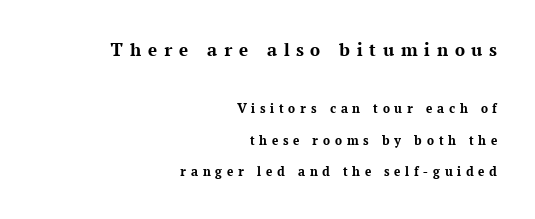
Q: Is the text bold? A: Yes.
Q: Is the text italic (slanted)? A: No, it is upright.
Q: Is the text underlined? A: No.
Q: How is the paragraph aligned? A: Right-aligned.
Q: Is the spacing between letters normal or unusually wide? A: Unusually wide.
Q: Is the spacing between lines tight, normal or loose? A: Loose.
Q: Which block of text is set in a larger size, the first (top) or the second (bottom)? A: The first (top) one.
